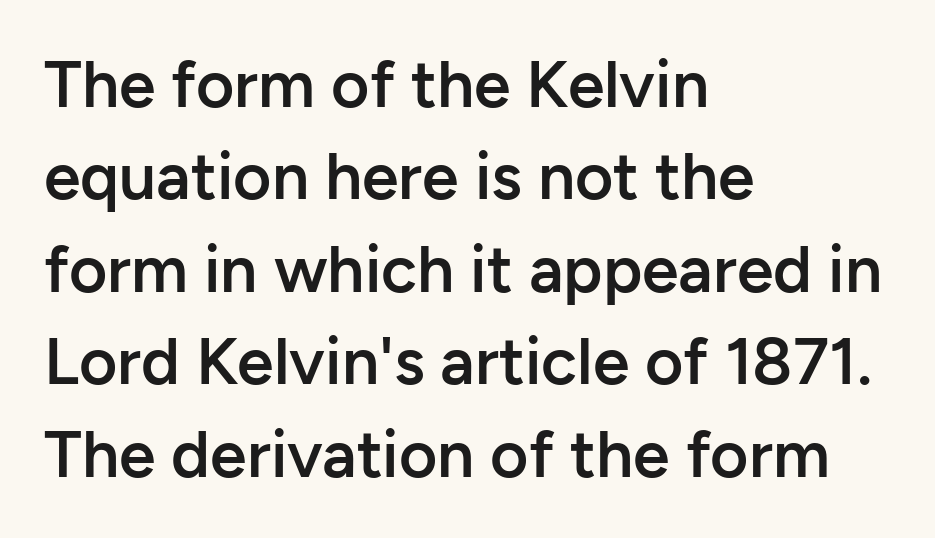
The image shows 66 px semibold sans-serif type, upright; set left-aligned, normal line spacing (1.4x), normal letter spacing, not underlined; low stroke contrast and a medium x-height.
